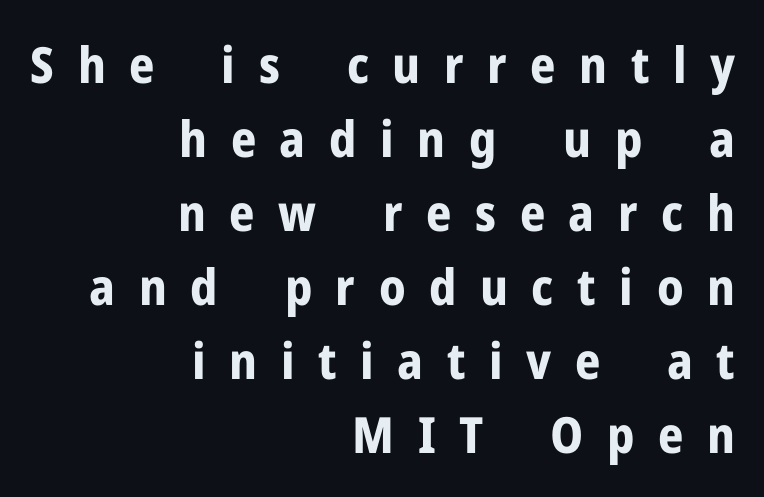
The typesetting leans heavy: a genuine bold. Glance below the letters and you will spot only blank space. The face used here is a sans, in the tradition of grotesques and geometrics. Visually the block forms a straight wall on the right and a jagged coastline on the left. Think of a printed novel: that variable character pitch is what you see here.
